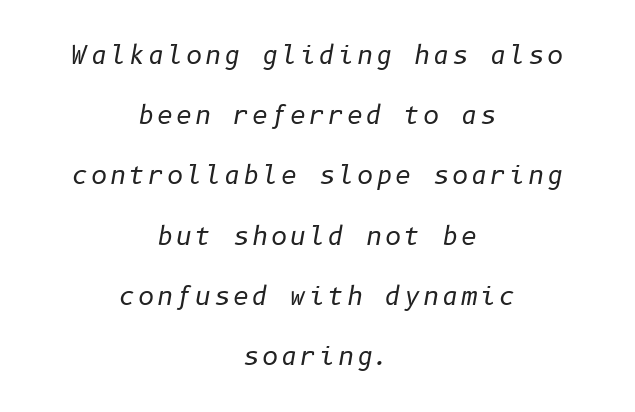
The image shows 25 px text type, italic (leaning right); set centered, loose line spacing (2.41x), not underlined.
